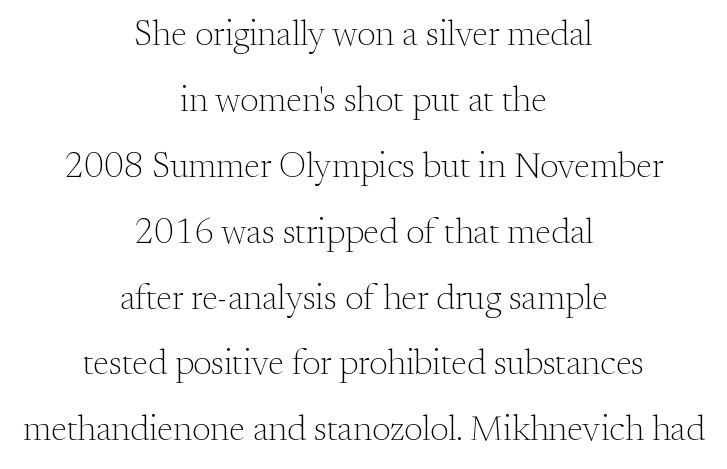
Q: Is the text bold? A: No.
Q: Is the text italic (slanted)? A: No, it is upright.
Q: Is the typeface a serif or a sans-serif typeface? A: Serif.
Q: Is the text underlined? A: No.
Q: How is the paragraph aligned? A: Centered.
Q: Is the spacing between letters normal or unusually wide? A: Normal.
Q: Width (condensed, normal, or wide)? A: Normal.
Q: Stroke contrast? A: Medium.
Q: x-height? A: Small.
Q: Monospaced? A: No.
